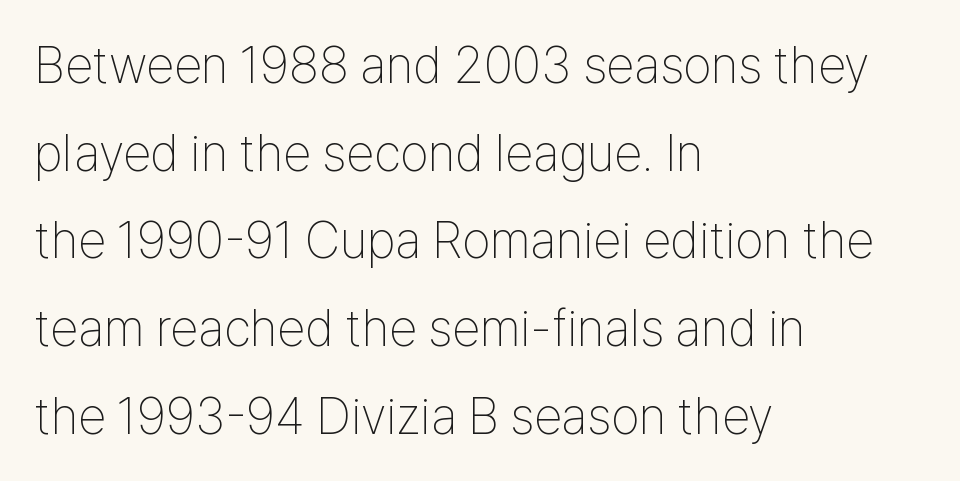
{"serif": "no", "italic": "no", "bold": "no", "weight": "thin", "width": "condensed", "stroke_contrast": "low", "x_height": "medium", "monospaced": "no", "underline": "no", "align": "left", "line_spacing_ratio": 1.72, "letter_spacing": "normal", "letter_spacing_em": 0.0, "glyph_px": 51}
